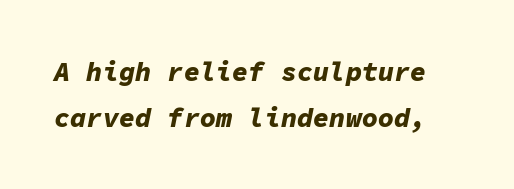
The image shows 27 px bold type, italic (leaning right); set normal line spacing (1.7x), normal letter spacing, not underlined.
